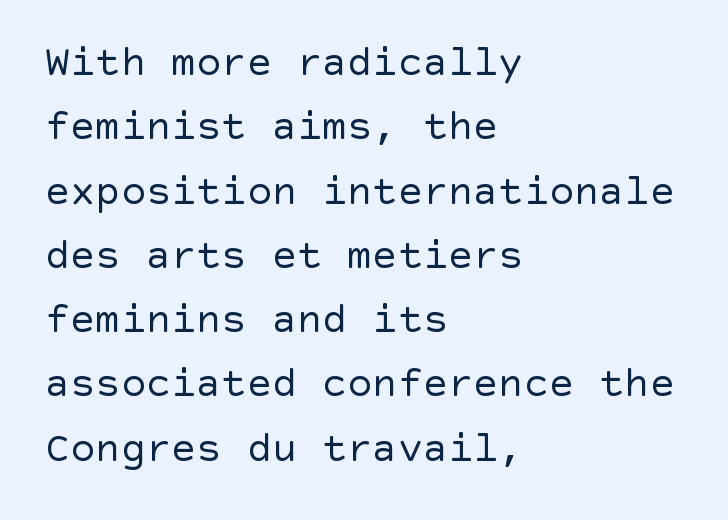
{"serif": "no", "italic": "no", "bold": "no", "weight": "regular", "width": "normal", "x_height": "large", "underline": "no", "align": "left", "line_spacing": "normal", "line_spacing_ratio": 1.53, "letter_spacing": "normal", "letter_spacing_em": 0.0, "glyph_px": 42}
